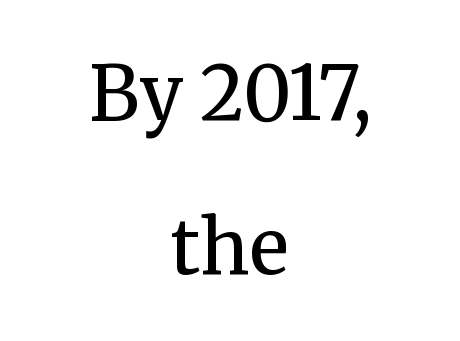
The whitespace from short lines is split evenly between both sides. Does the leading feel generous? Absolutely, it's lavish. Do the letters lean? They stand straight. Inter-character spacing is left at the font's built-in metrics.
